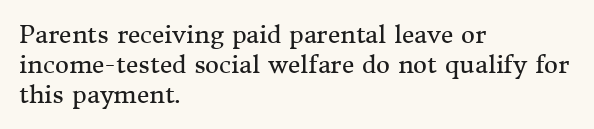
Honestly, there is no underline to notice here at all. The font's upright variant was chosen for this text. Horizontally, the lines are justified to the leading edge only. Bold? No — there's no thickening of the strokes.
